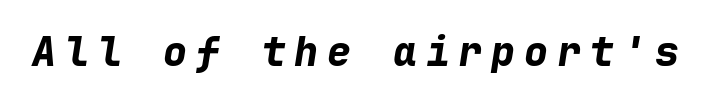
{"italic": "yes", "lean": "right", "slant_degrees": 9, "bold": "yes", "weight": "bold", "width": "normal", "stroke_contrast": "low", "x_height": "medium", "monospaced": "yes", "underline": "no", "letter_spacing": "wide", "letter_spacing_em": 0.22, "glyph_px": 40}
